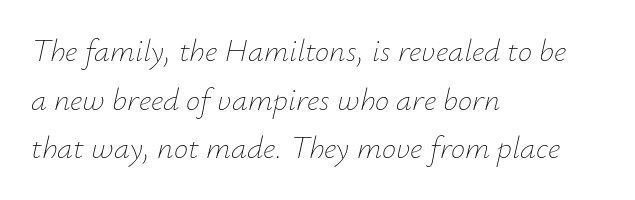
Weight class: somewhere from thin through regular. A clean baseline with only descenders dipping below it. Style check: oblique. All the whitespace from short lines collects on the right.
